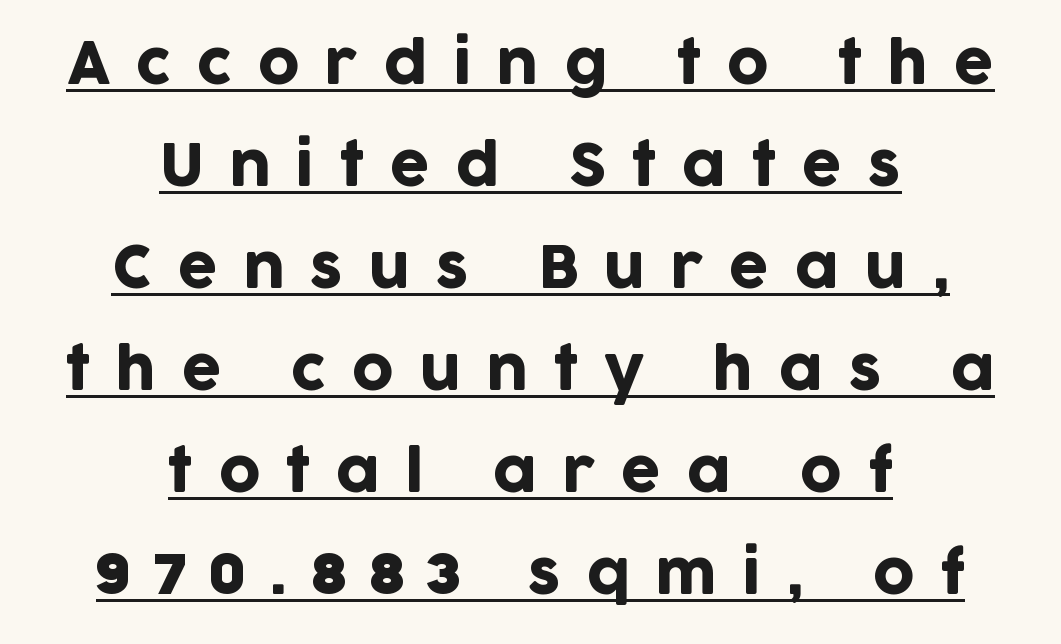
A typographer would call this underscored text. The passage shown is typeset with a sans-serif family. The horizontal fit of the characters is loose and conspicuously gappy. This sample has the flowing, uneven cadence of proportional lettering.
